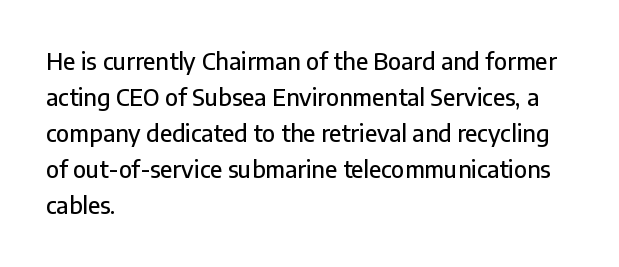
Q: Is the text italic (slanted)? A: No, it is upright.
Q: Is the text underlined? A: No.
Q: How is the paragraph aligned? A: Left-aligned.
Q: Is the spacing between letters normal or unusually wide? A: Normal.
Q: Is the spacing between lines tight, normal or loose? A: Normal.
